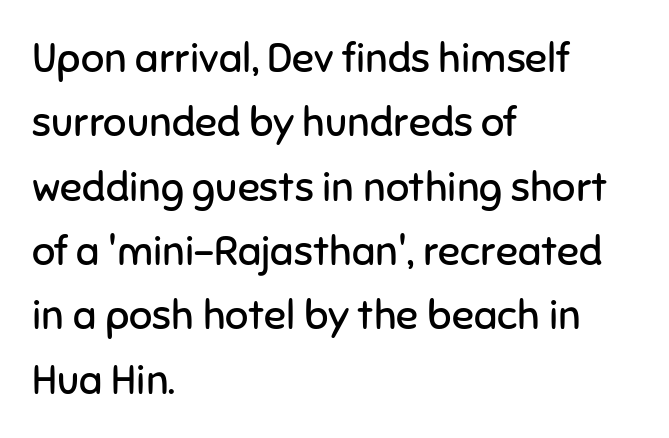
The image shows 41 px regular-weight sans-serif type, upright; set left-aligned, normal line spacing (1.57x), normal letter spacing, not underlined; low stroke contrast and a medium x-height.
